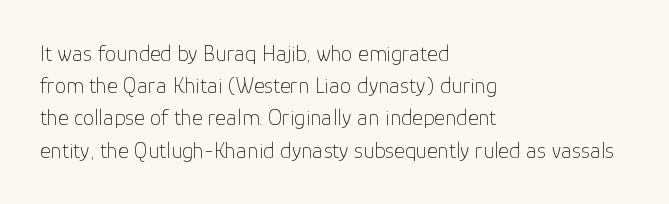
{"italic": "no", "bold": "no", "underline": "no", "align": "left", "line_spacing": "normal", "line_spacing_ratio": 1.4, "letter_spacing": "normal", "letter_spacing_em": 0.0, "glyph_px": 23}
